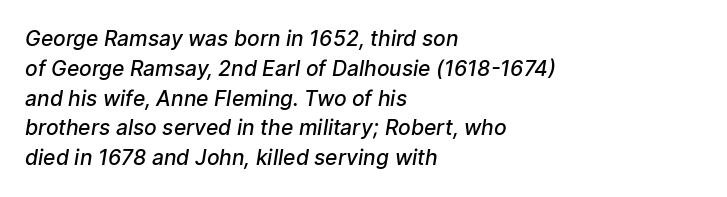
{"bold": "semi", "underline": "no", "align": "left", "line_spacing": "normal", "line_spacing_ratio": 1.42, "letter_spacing": "normal", "letter_spacing_em": 0.0, "glyph_px": 21}
